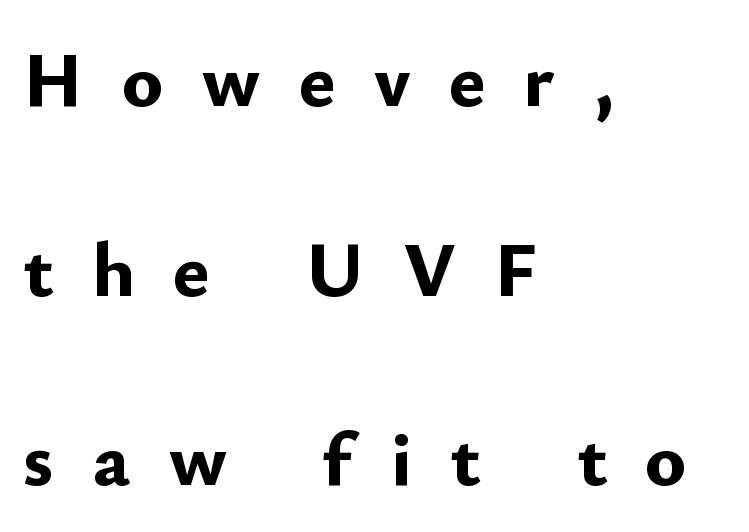
Short and long lines alike share a common starting point at left. Descenders hang freely into open space. Posture: upright roman. Weight: bold. The horizontal fit of the characters is loose and conspicuously gappy.
